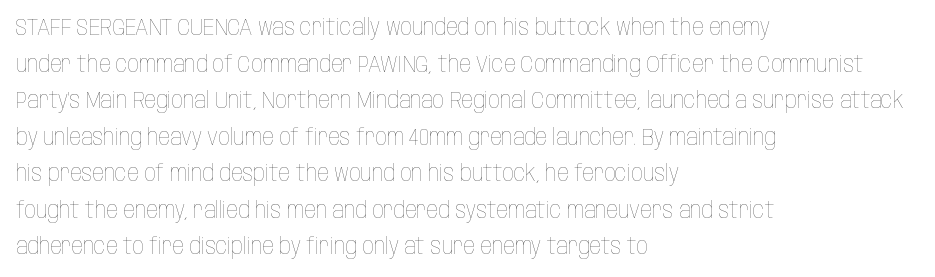
Notice how descenders clear the ascenders below comfortably — that's standard leading. Heft: none added — not bold. Posture: upright roman. The tracking reads as untouched default to a designer's eye. If you drew a ruler down the left edge, every line would touch it.
